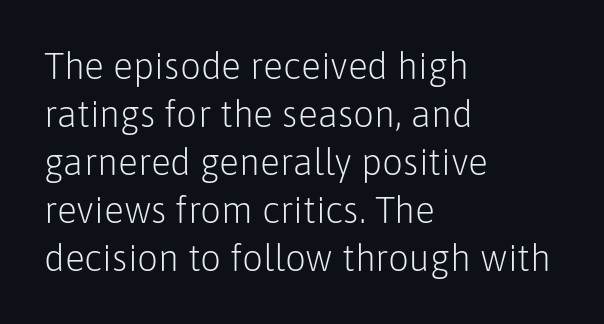
Q: Is the text bold? A: No.
Q: Is the text italic (slanted)? A: No, it is upright.
Q: Is the typeface a serif or a sans-serif typeface? A: Sans-serif.
Q: Is the text underlined? A: No.
Q: How is the paragraph aligned? A: Left-aligned.
Q: Is the spacing between letters normal or unusually wide? A: Normal.
Q: Is the spacing between lines tight, normal or loose? A: Normal.
Q: Width (condensed, normal, or wide)? A: Normal.
Q: Stroke contrast? A: Low.
Q: x-height? A: Medium.
Q: Monospaced? A: No.
